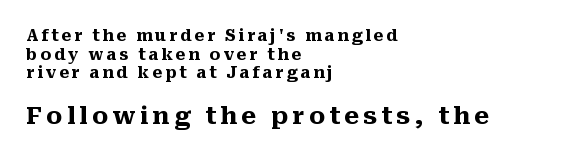
Q: Is the text bold? A: Yes.
Q: Is the text italic (slanted)? A: No, it is upright.
Q: Is the text underlined? A: No.
Q: How is the paragraph aligned? A: Left-aligned.
Q: Which block of text is set in a larger size, the first (top) or the second (bottom)? A: The second (bottom) one.
